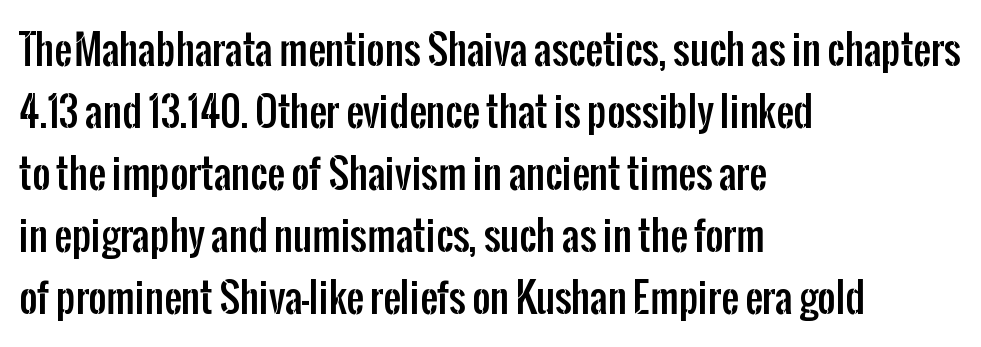
Q: Is the text italic (slanted)? A: No, it is upright.
Q: Is the typeface a serif or a sans-serif typeface? A: Sans-serif.
Q: Is the text underlined? A: No.
Q: How is the paragraph aligned? A: Left-aligned.
Q: Is the spacing between letters normal or unusually wide? A: Normal.
Q: Is the spacing between lines tight, normal or loose? A: Normal.
Q: Width (condensed, normal, or wide)? A: Condensed.
Q: Stroke contrast? A: Low.
Q: x-height? A: Medium.
Q: Monospaced? A: No.
